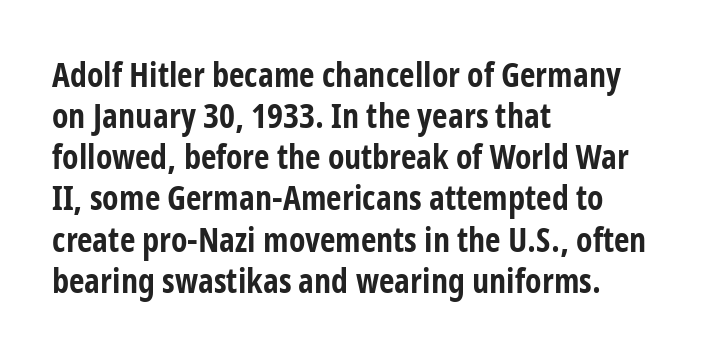
{"serif": "no", "italic": "no", "bold": "yes", "weight": "bold", "width": "condensed", "stroke_contrast": "low", "x_height": "medium", "monospaced": "no", "underline": "no", "align": "left", "line_spacing_ratio": 1.21, "letter_spacing": "normal", "letter_spacing_em": 0.0, "glyph_px": 34}
